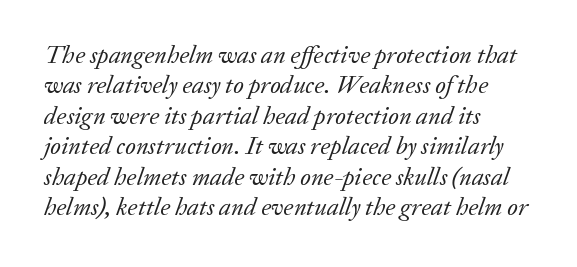
{"italic": "yes", "lean": "right", "slant_degrees": 20, "bold": "no", "underline": "no", "align": "left", "line_spacing_ratio": 1.22, "letter_spacing": "normal", "letter_spacing_em": 0.0, "glyph_px": 25}
